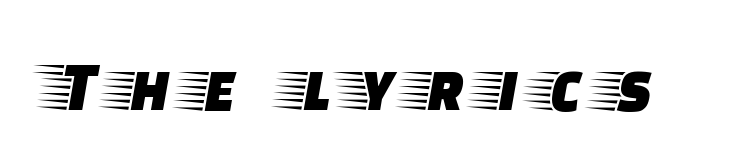
{"serif": "yes", "width": "wide", "stroke_contrast": "low", "x_height": "large", "monospaced": "no", "underline": "no", "letter_spacing": "wide", "letter_spacing_em": 0.26, "glyph_px": 72}
